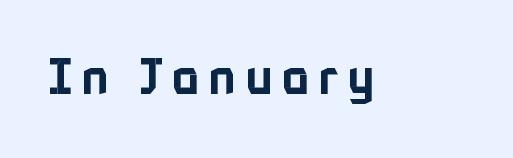
{"serif": "no", "italic": "no", "width": "normal", "stroke_contrast": "low", "x_height": "medium", "monospaced": "no", "underline": "no", "letter_spacing": "wide", "letter_spacing_em": 0.2, "glyph_px": 50}
